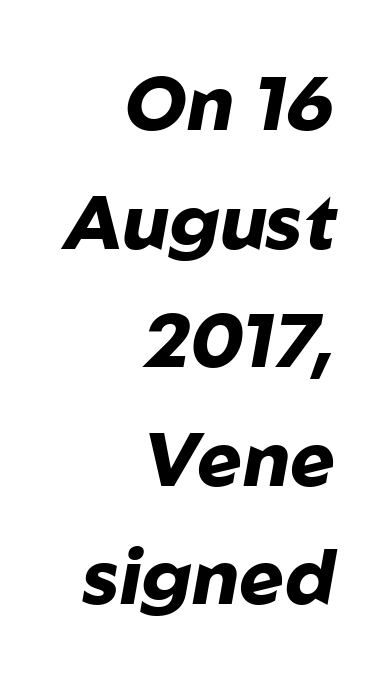
Q: Is the text bold? A: Yes.
Q: Is the text italic (slanted)? A: Yes, it leans right by about 10 degrees.
Q: Is the text underlined? A: No.
Q: How is the paragraph aligned? A: Right-aligned.
Q: Is the spacing between letters normal or unusually wide? A: Normal.
Q: Is the spacing between lines tight, normal or loose? A: Normal.
Q: Width (condensed, normal, or wide)? A: Normal.
Q: Stroke contrast? A: Low.
Q: x-height? A: Medium.
Q: Monospaced? A: No.
